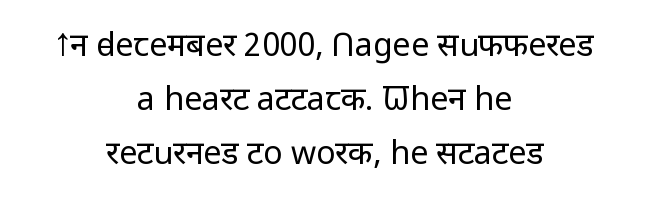
Is this a sans? Yes — the strokes have no serifs. Evenly set lines give the paragraph a standard silhouette. The paragraph shown floats in the horizontal middle. The glyphs are unaccompanied by any horizontal stroke below them. Think of a printed novel: that variable character pitch is what you see here. This rendering leaves character spacing at its baseline value.
